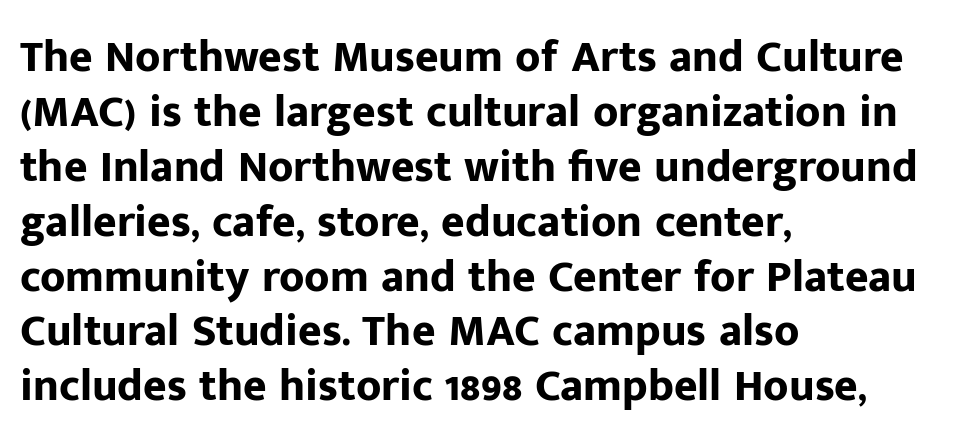
Q: Is the text bold? A: Yes.
Q: Is the text italic (slanted)? A: No, it is upright.
Q: Is the typeface a serif or a sans-serif typeface? A: Sans-serif.
Q: Is the text underlined? A: No.
Q: How is the paragraph aligned? A: Left-aligned.
Q: Is the spacing between letters normal or unusually wide? A: Normal.
Q: Width (condensed, normal, or wide)? A: Normal.
Q: Stroke contrast? A: Low.
Q: x-height? A: Medium.
Q: Monospaced? A: No.
